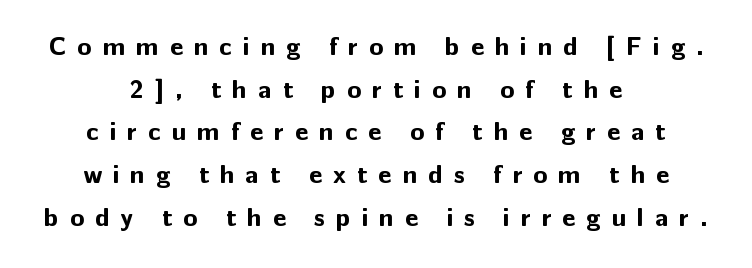
The image shows 26 px bold type, upright; set centered, normal line spacing (1.64x), unusually wide letter spacing (+0.42 em), not underlined.
